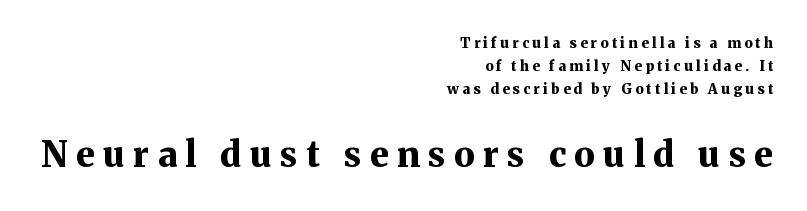
{"serif": "yes", "italic": "no", "bold": "yes", "weight": "bold", "width": "normal", "stroke_contrast": "medium", "x_height": "medium", "monospaced": "no", "underline": "no", "align": "right", "line_spacing": "normal", "line_spacing_ratio": 1.66, "letter_spacing": "wide", "letter_spacing_em": 0.24, "larger_block": "second", "size_ratio": 2.5, "glyph_px": 35}
